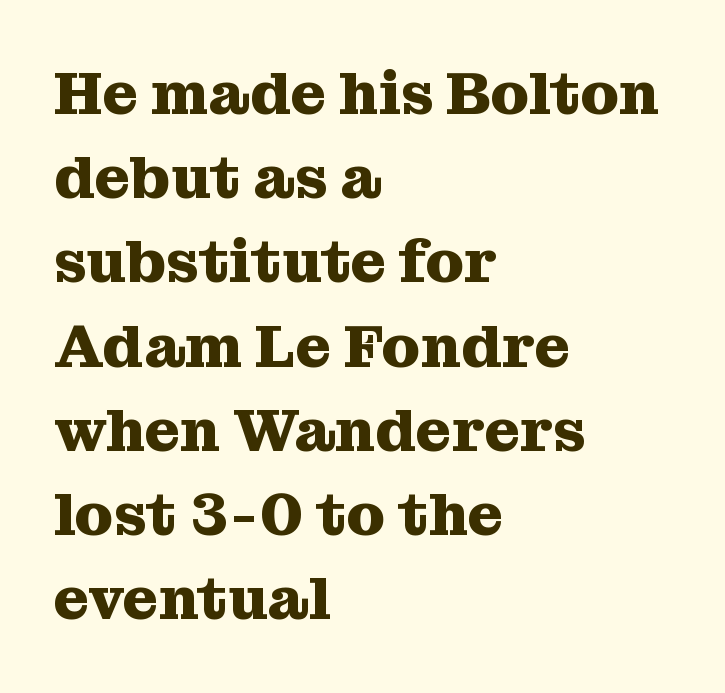
Q: Is the text bold? A: Yes.
Q: Is the text italic (slanted)? A: No, it is upright.
Q: Is the typeface a serif or a sans-serif typeface? A: Serif.
Q: Is the text underlined? A: No.
Q: How is the paragraph aligned? A: Left-aligned.
Q: Is the spacing between letters normal or unusually wide? A: Normal.
Q: Is the spacing between lines tight, normal or loose? A: Normal.
Q: Width (condensed, normal, or wide)? A: Normal.
Q: Stroke contrast? A: Medium.
Q: x-height? A: Medium.
Q: Monospaced? A: No.
